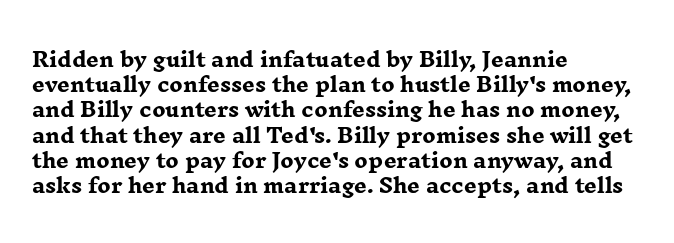
Q: Is the text bold? A: Yes.
Q: Is the text italic (slanted)? A: No, it is upright.
Q: Is the text underlined? A: No.
Q: How is the paragraph aligned? A: Left-aligned.
Q: Is the spacing between letters normal or unusually wide? A: Normal.
Q: Is the spacing between lines tight, normal or loose? A: Normal.
